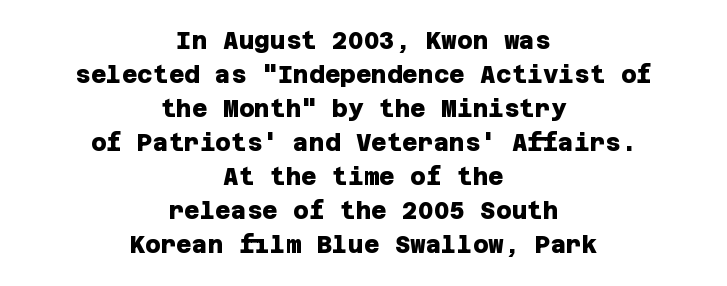
{"bold": "yes", "underline": "no", "align": "center", "line_spacing": "normal", "line_spacing_ratio": 1.42, "letter_spacing": "normal", "letter_spacing_em": 0.0, "glyph_px": 24}
